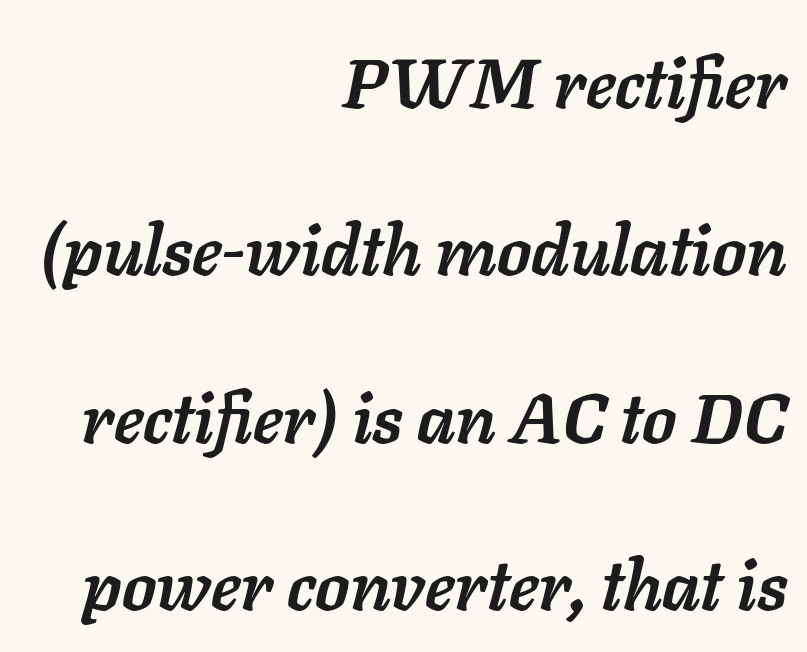
The compositor pushed each line to the right boundary. You could fit nearly another row in the gap between these rows. Inter-character spacing is left at the font's built-in metrics. Caption: bold face, heavy strokes. The face used here is proportionally spaced, like ordinary book or web type.
